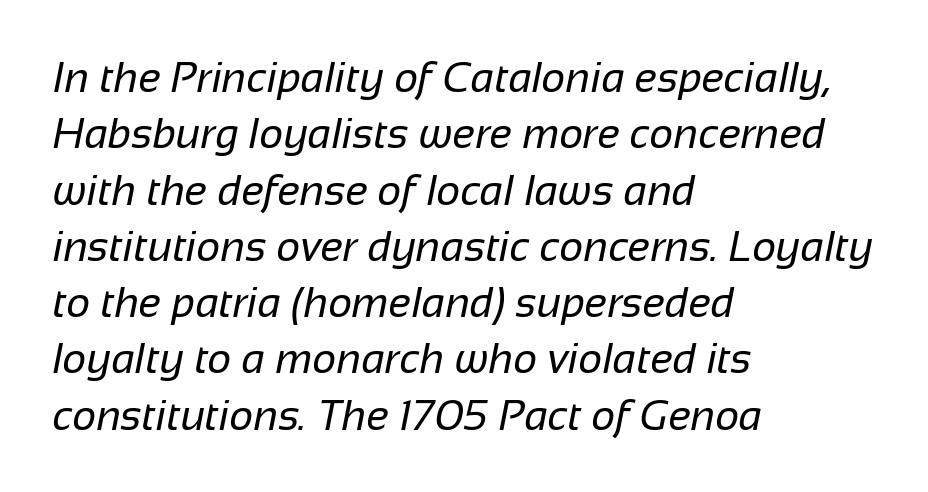
Q: Is the text bold? A: No.
Q: Is the typeface a serif or a sans-serif typeface? A: Sans-serif.
Q: Is the text underlined? A: No.
Q: How is the paragraph aligned? A: Left-aligned.
Q: Is the spacing between letters normal or unusually wide? A: Normal.
Q: Is the spacing between lines tight, normal or loose? A: Normal.
Q: Width (condensed, normal, or wide)? A: Normal.
Q: Stroke contrast? A: Low.
Q: x-height? A: Medium.
Q: Monospaced? A: No.
